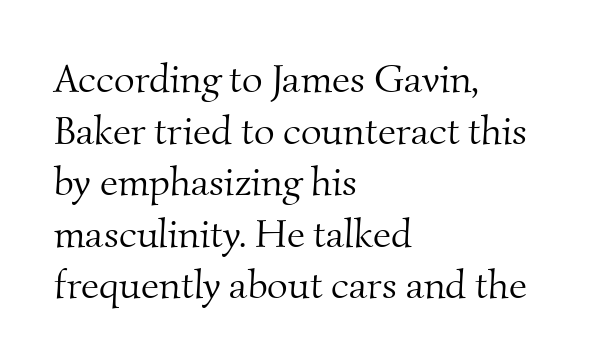
{"serif": "yes", "bold": "no", "weight": "light", "width": "normal", "stroke_contrast": "medium", "x_height": "small", "monospaced": "no", "underline": "no", "align": "left", "line_spacing": "normal", "line_spacing_ratio": 1.29, "letter_spacing": "normal", "letter_spacing_em": 0.0, "glyph_px": 40}
